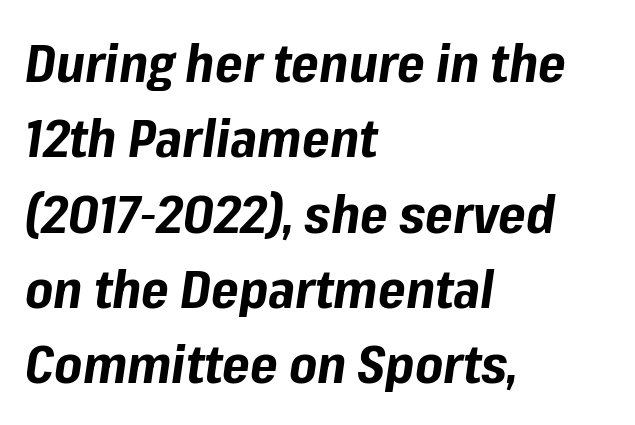
Q: Is the text bold? A: Yes.
Q: Is the text italic (slanted)? A: Yes, it leans right by about 8 degrees.
Q: Is the text underlined? A: No.
Q: How is the paragraph aligned? A: Left-aligned.
Q: Is the spacing between letters normal or unusually wide? A: Normal.
Q: Is the spacing between lines tight, normal or loose? A: Normal.
Q: Width (condensed, normal, or wide)? A: Normal.
Q: Stroke contrast? A: Low.
Q: x-height? A: Medium.
Q: Monospaced? A: No.
